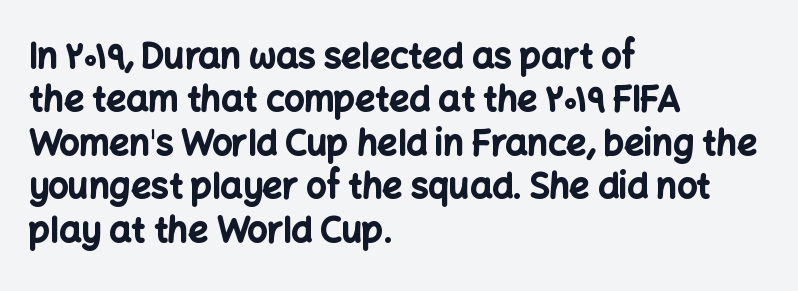
This rendering features lettering with no underline. No italicization has been applied; the sample stays upright. Default kerning and tracking; the words read as compact shapes. The characters display no serif detailing; their extremities are plain. Spacing verdict: proportional, widths tailored to each character. Heavy, bold letterforms.
